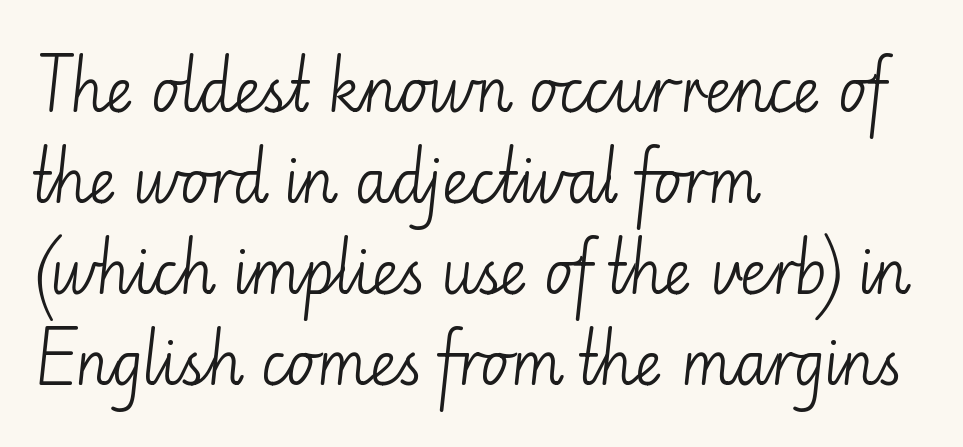
The strokes carry an ordinary text weight at most. Quick note: interline space is typical. These lines are rendered in a variable-pitch font.
